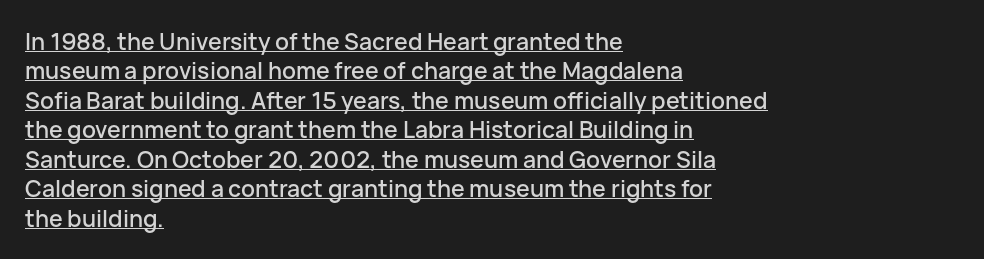
Posture: upright roman. The rendering uses a moderate line-height, typical for paragraphs. The line texture is even and compact thanks to regular tracking. Line beginnings align vertically; line endings do not. In designer terms, the underline attribute is active on this setting.
